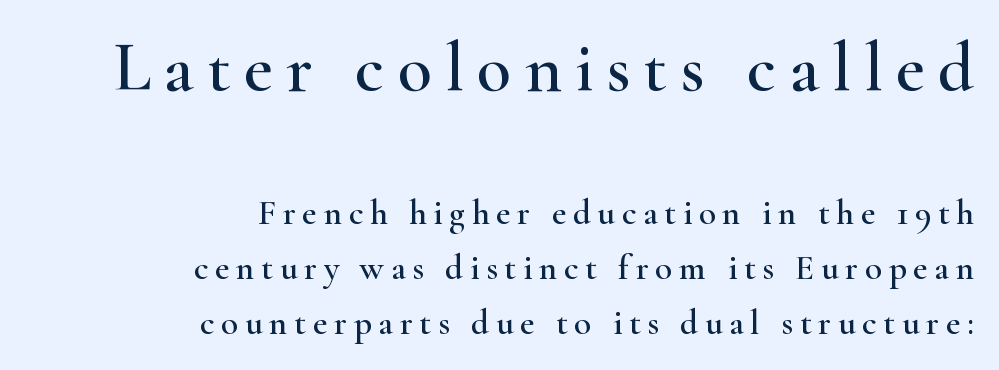
Q: Is the text italic (slanted)? A: No, it is upright.
Q: Is the typeface a serif or a sans-serif typeface? A: Serif.
Q: Is the text underlined? A: No.
Q: How is the paragraph aligned? A: Right-aligned.
Q: Is the spacing between lines tight, normal or loose? A: Normal.
Q: Which block of text is set in a larger size, the first (top) or the second (bottom)? A: The first (top) one.
Q: Width (condensed, normal, or wide)? A: Wide.
Q: Stroke contrast? A: High.
Q: x-height? A: Small.
Q: Monospaced? A: No.
